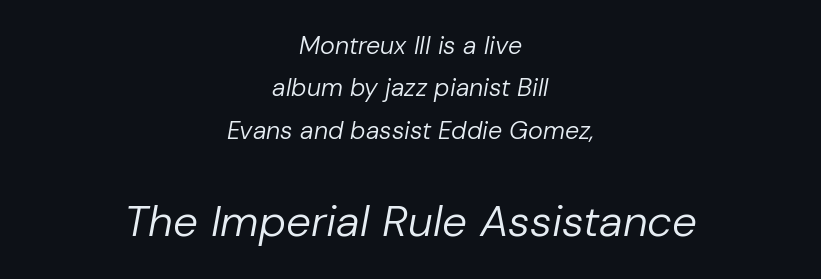
{"italic": "yes", "lean": "right", "slant_degrees": 10, "bold": "no", "weight": "regular", "width": "normal", "stroke_contrast": "low", "x_height": "medium", "monospaced": "no", "underline": "no", "align": "center", "line_spacing": "normal", "line_spacing_ratio": 1.7, "letter_spacing": "normal", "letter_spacing_em": 0.0, "larger_block": "second", "size_ratio": 1.76, "glyph_px": 44}
